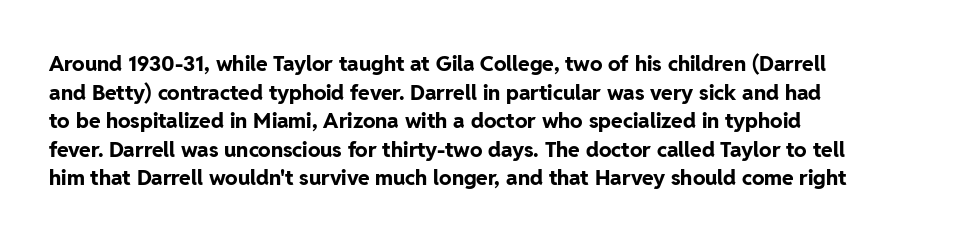
Notice how descenders clear the ascenders below comfortably — that's standard leading. Clear beneath every line of the passage. These lines are set flush left with a ragged right edge. The type sits square on the baseline with zero lean. Each word holds together tightly as a unit, with standard inter-letter gaps.
